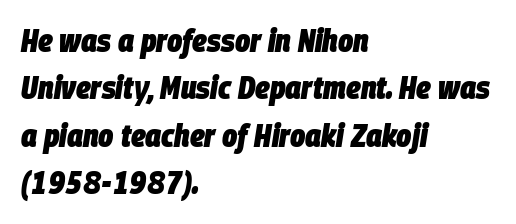
Q: Is the text bold? A: Yes.
Q: Is the text italic (slanted)? A: Yes, it leans right by about 9 degrees.
Q: Is the text underlined? A: No.
Q: How is the paragraph aligned? A: Left-aligned.
Q: Is the spacing between letters normal or unusually wide? A: Normal.
Q: Is the spacing between lines tight, normal or loose? A: Normal.
Q: Width (condensed, normal, or wide)? A: Condensed.
Q: Stroke contrast? A: Low.
Q: x-height? A: Large.
Q: Monospaced? A: No.
